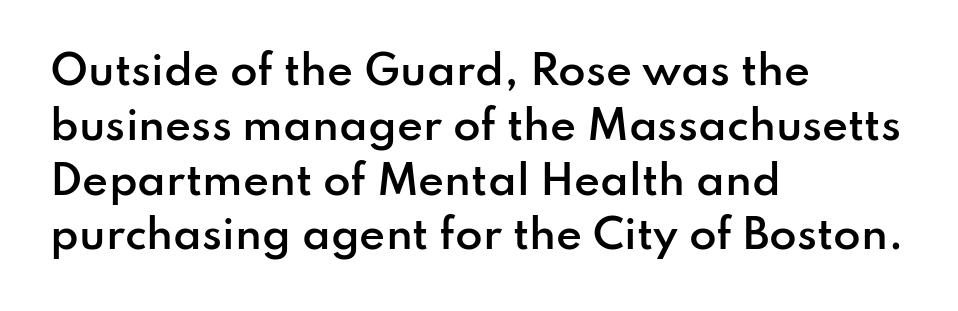
Q: Is the text bold? A: Semi-bold.
Q: Is the text italic (slanted)? A: No, it is upright.
Q: Is the typeface a serif or a sans-serif typeface? A: Sans-serif.
Q: Is the text underlined? A: No.
Q: How is the paragraph aligned? A: Left-aligned.
Q: Is the spacing between letters normal or unusually wide? A: Normal.
Q: Is the spacing between lines tight, normal or loose? A: Normal.
Q: Width (condensed, normal, or wide)? A: Normal.
Q: Stroke contrast? A: Low.
Q: x-height? A: Small.
Q: Monospaced? A: No.
